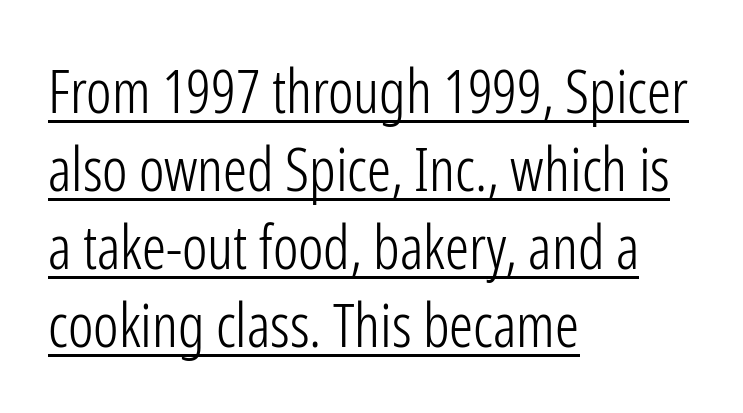
Q: Is the text bold? A: No.
Q: Is the text italic (slanted)? A: No, it is upright.
Q: Is the typeface a serif or a sans-serif typeface? A: Sans-serif.
Q: Is the text underlined? A: Yes.
Q: How is the paragraph aligned? A: Left-aligned.
Q: Is the spacing between letters normal or unusually wide? A: Normal.
Q: Is the spacing between lines tight, normal or loose? A: Normal.
Q: Width (condensed, normal, or wide)? A: Condensed.
Q: Stroke contrast? A: Low.
Q: x-height? A: Medium.
Q: Monospaced? A: No.
